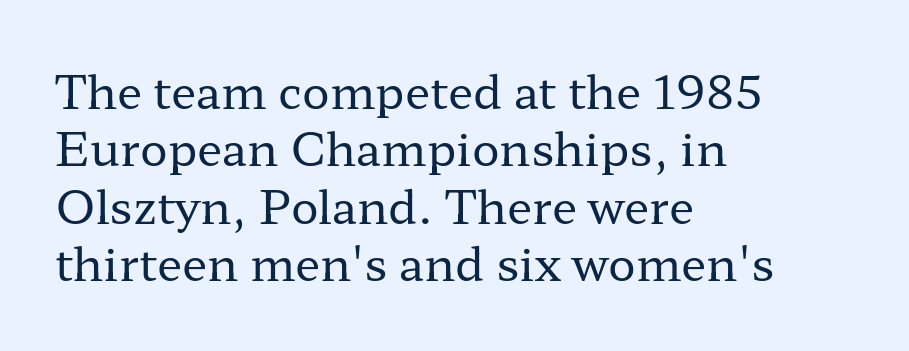
Q: Is the text bold? A: No.
Q: Is the text italic (slanted)? A: No, it is upright.
Q: Is the typeface a serif or a sans-serif typeface? A: Serif.
Q: Is the text underlined? A: No.
Q: How is the paragraph aligned? A: Left-aligned.
Q: Is the spacing between letters normal or unusually wide? A: Normal.
Q: Is the spacing between lines tight, normal or loose? A: Normal.
Q: Width (condensed, normal, or wide)? A: Wide.
Q: Stroke contrast? A: Low.
Q: x-height? A: Medium.
Q: Monospaced? A: No.
